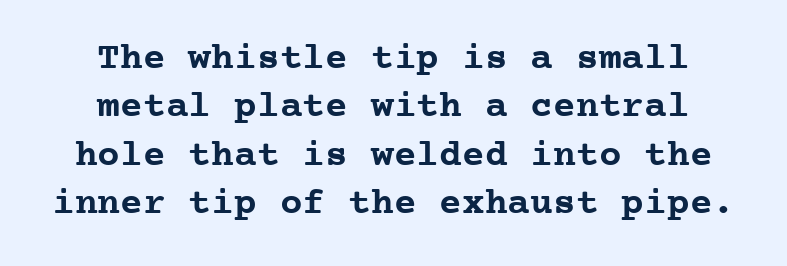
{"serif": "yes", "italic": "no", "bold": "yes", "weight": "semibold", "width": "normal", "stroke_contrast": "low", "x_height": "medium", "monospaced": "yes", "underline": "no", "align": "center", "line_spacing": "normal", "line_spacing_ratio": 1.27, "letter_spacing": "normal", "letter_spacing_em": 0.0, "glyph_px": 38}
